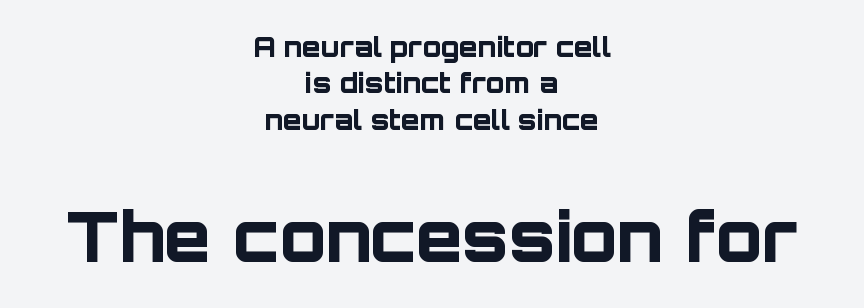
Compared with a flush-left layout, this one balances lines on the center instead. Ascenders rise straight up at ninety degrees. Heft: maximum for text — a bold. The rows are spaced the way most documents space them. Look at the glyph heights: the lower group is clearly the bigger setting. The type is set solid horizontally, with unmodified tracking.
